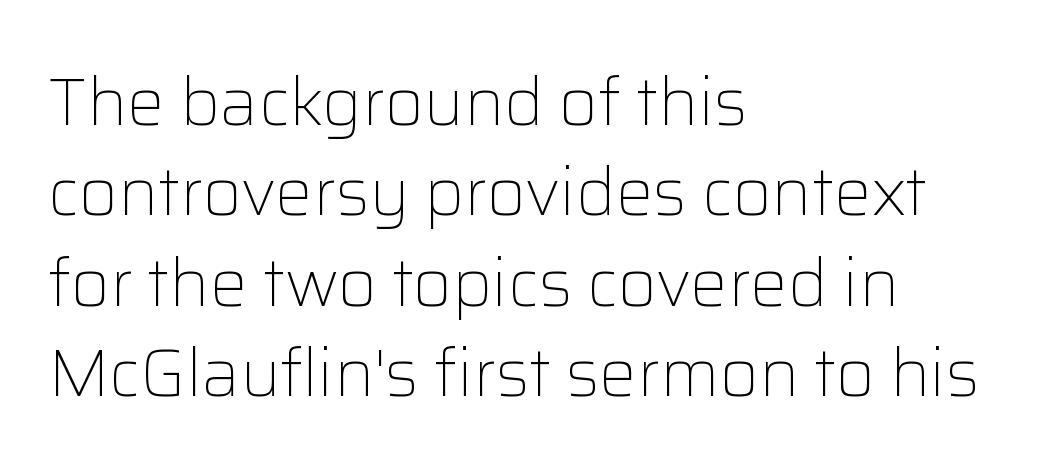
The weight would be labelled regular, book, light, or lighter still. Nobody touched the tracking dial on this one. Posture: straight, roman, zero tilt. Horizontal bands of white between lines are of average thickness. Decoration check: the copy has no underline.
